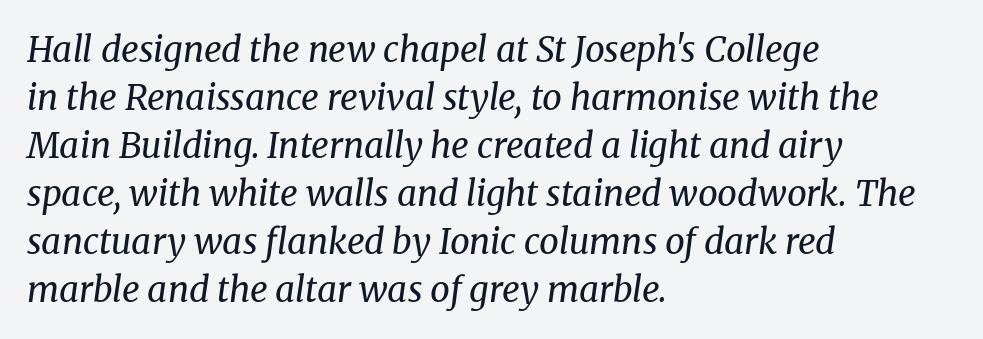
Q: Is the text bold? A: No.
Q: Is the text italic (slanted)? A: Yes, it leans right by about 8 degrees.
Q: Is the typeface a serif or a sans-serif typeface? A: Serif.
Q: Is the text underlined? A: No.
Q: How is the paragraph aligned? A: Left-aligned.
Q: Is the spacing between letters normal or unusually wide? A: Normal.
Q: Is the spacing between lines tight, normal or loose? A: Normal.
Q: Width (condensed, normal, or wide)? A: Normal.
Q: Stroke contrast? A: Medium.
Q: x-height? A: Medium.
Q: Monospaced? A: No.
